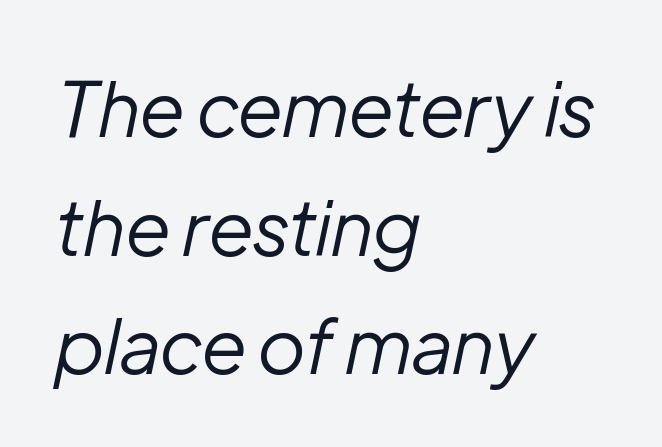
The image shows 76 px regular-weight type, italic (leaning right); set left-aligned, normal line spacing (1.56x), normal letter spacing, not underlined; low stroke contrast and a medium x-height.
